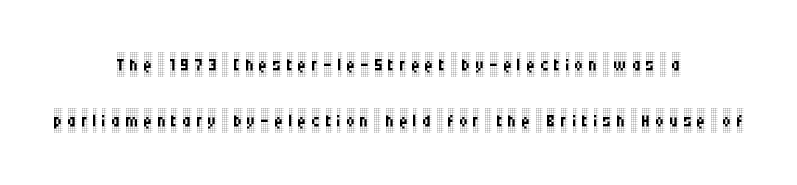
The image shows 24 px text type, upright; set centered, loose line spacing (2.33x), unusually wide letter spacing (+0.21 em), not underlined.
